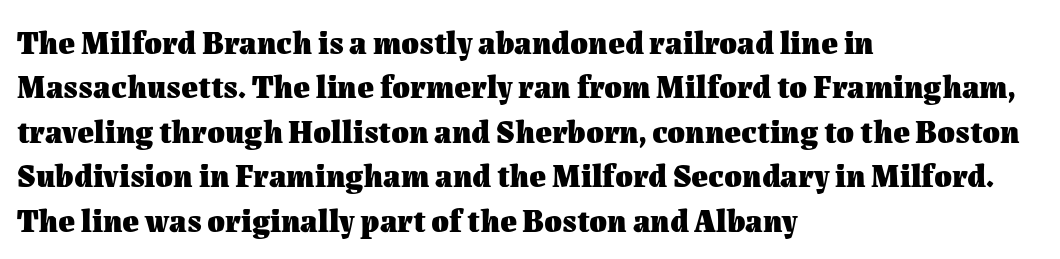
Q: Is the text bold? A: Yes.
Q: Is the text italic (slanted)? A: No, it is upright.
Q: Is the text underlined? A: No.
Q: How is the paragraph aligned? A: Left-aligned.
Q: Is the spacing between letters normal or unusually wide? A: Normal.
Q: Is the spacing between lines tight, normal or loose? A: Normal.
Q: Width (condensed, normal, or wide)? A: Normal.
Q: Stroke contrast? A: Medium.
Q: x-height? A: Medium.
Q: Monospaced? A: No.
